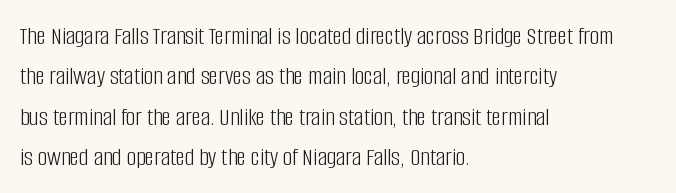
{"italic": "no", "bold": "no", "underline": "no", "align": "left", "line_spacing": "normal", "line_spacing_ratio": 1.55, "letter_spacing": "normal", "letter_spacing_em": 0.0, "glyph_px": 26}
